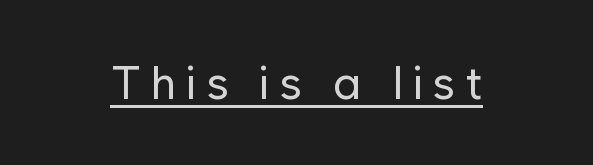
{"serif": "no", "italic": "no", "bold": "no", "weight": "regular", "width": "normal", "stroke_contrast": "low", "x_height": "medium", "monospaced": "no", "underline": "yes", "letter_spacing": "wide", "letter_spacing_em": 0.21, "glyph_px": 47}
